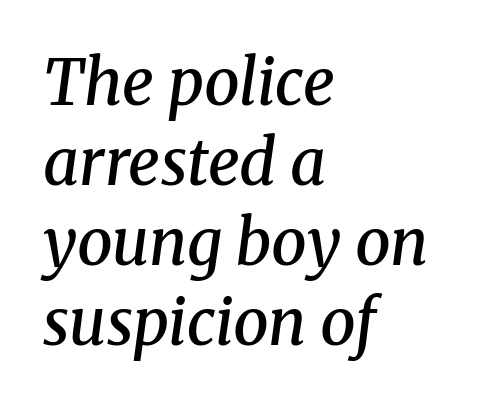
Yep, those are serifs on the letters. In CSS terms this would be text-align: left. Interline gaps are of average width in this sample. These lines keep a tight, regular rhythm from letter to letter. The characters look somewhat weighty, a semibold short of true bold.
